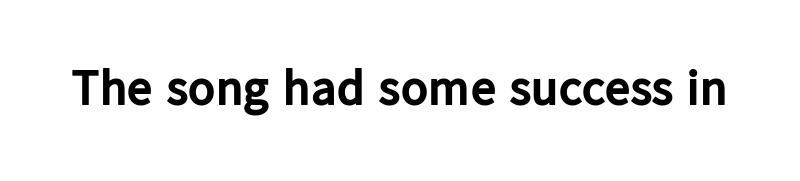
The image shows 51 px bold sans-serif type, upright; set normal letter spacing, not underlined; low stroke contrast and a medium x-height.
